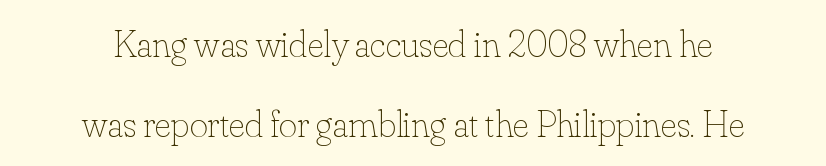
The image shows 39 px thin type, upright; set centered, loose line spacing (2.06x), normal letter spacing, not underlined; low stroke contrast and a small x-height.
